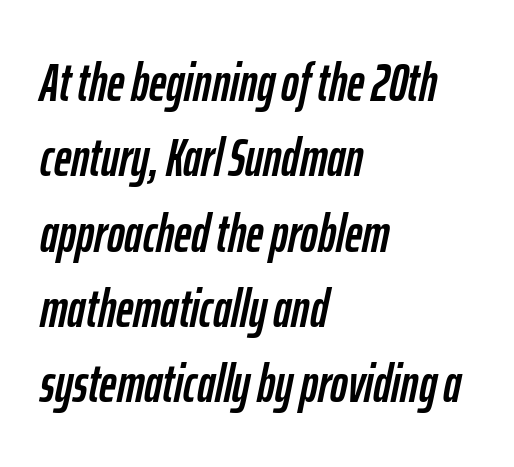
The lines sit at an ordinary, default distance from one another. The font's italic variant was chosen for this text. Spacing verdict: proportional, widths tailored to each character. Words float on clear page, feet unadorned. This rendering leaves character spacing at its baseline value. Leftover space on each line is placed entirely after the last word.
